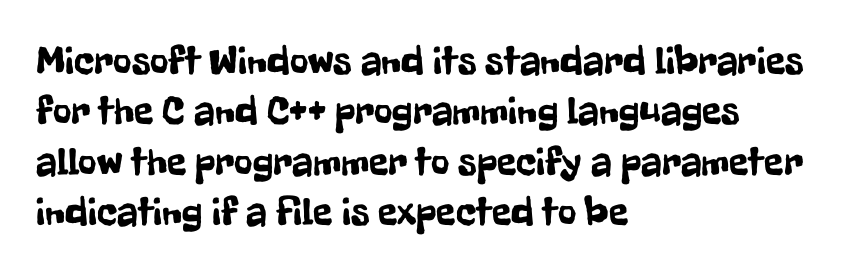
{"serif": "no", "italic": "no", "width": "condensed", "stroke_contrast": "low", "x_height": "medium", "monospaced": "no", "underline": "no", "align": "left", "line_spacing": "normal", "line_spacing_ratio": 1.26, "letter_spacing": "normal", "letter_spacing_em": 0.0, "glyph_px": 40}
